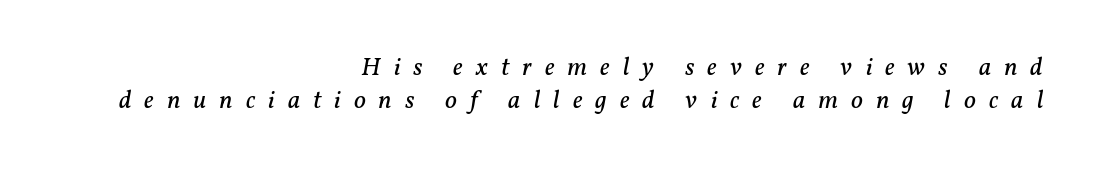
{"italic": "yes", "lean": "right", "slant_degrees": 11, "bold": "no", "underline": "no", "align": "right", "line_spacing": "normal", "line_spacing_ratio": 1.26, "letter_spacing": "wide", "letter_spacing_em": 0.5, "glyph_px": 26}
